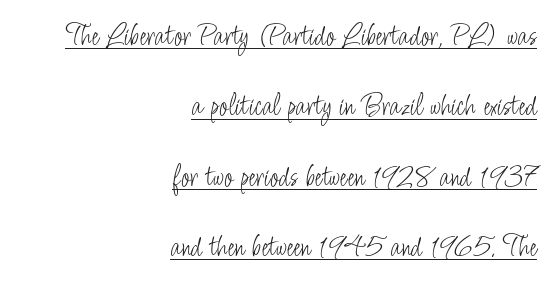
The image shows 32 px light, condensed sans-serif type; set right-aligned, loose line spacing (2.2x), normal letter spacing, underlined; low stroke contrast and a small x-height.
